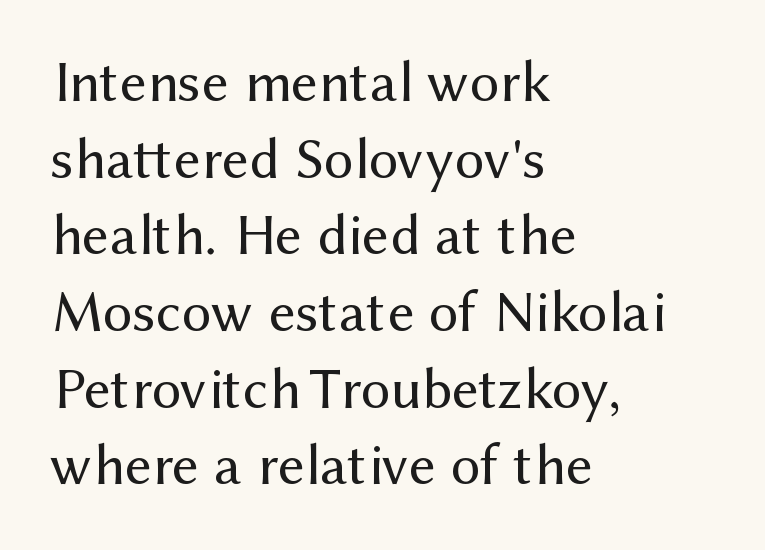
The image shows 59 px regular-weight sans-serif type, upright; set left-aligned, normal line spacing (1.3x), normal letter spacing, not underlined; medium stroke contrast and a medium x-height.
